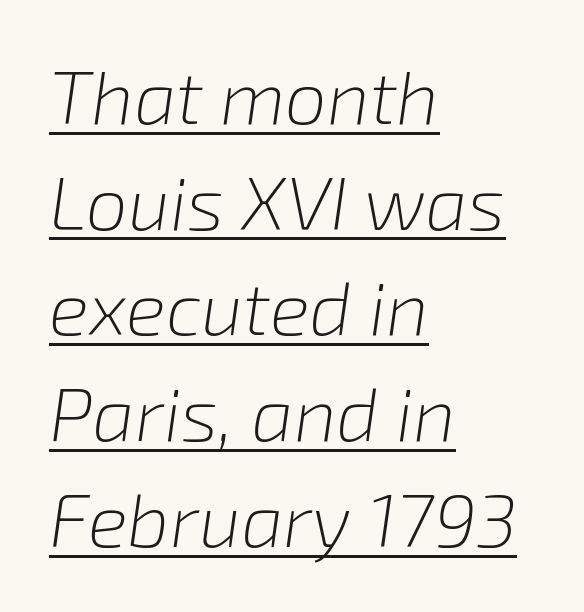
The rendering uses a moderate line-height, typical for paragraphs. Where is the straight margin? On the left. This sample has the flowing, uneven cadence of proportional lettering. Stems and bowls with no extra thickness — not bold. Italic? Definitely — the glyphs are oblique.
